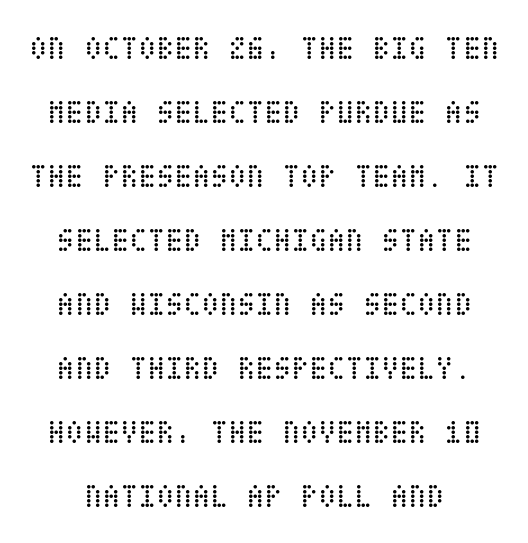
Check the space under the baseline: it is left empty. No letter is thick-stroked: the sample isn't bold. Each word holds together tightly as a unit, with standard inter-letter gaps. Does the leading feel generous? Absolutely, it's lavish. Do the letters lean? They stand straight.
